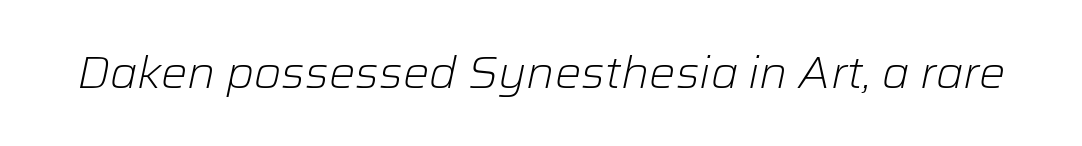
The image shows 44 px light type, italic (leaning right); set normal letter spacing, not underlined; low stroke contrast and a medium x-height.
